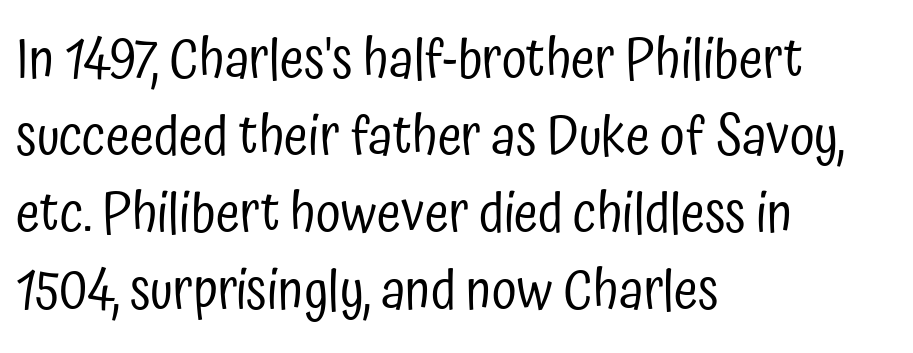
Q: Is the text bold? A: No.
Q: Is the text italic (slanted)? A: No, it is upright.
Q: Is the typeface a serif or a sans-serif typeface? A: Sans-serif.
Q: Is the text underlined? A: No.
Q: How is the paragraph aligned? A: Left-aligned.
Q: Is the spacing between letters normal or unusually wide? A: Normal.
Q: Is the spacing between lines tight, normal or loose? A: Normal.
Q: Width (condensed, normal, or wide)? A: Condensed.
Q: Stroke contrast? A: Low.
Q: x-height? A: Medium.
Q: Monospaced? A: No.
